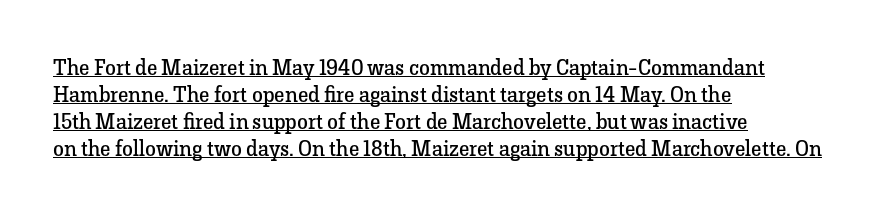
{"italic": "no", "bold": "no", "underline": "yes", "align": "left", "line_spacing_ratio": 1.22, "letter_spacing": "normal", "letter_spacing_em": 0.0, "glyph_px": 22}
